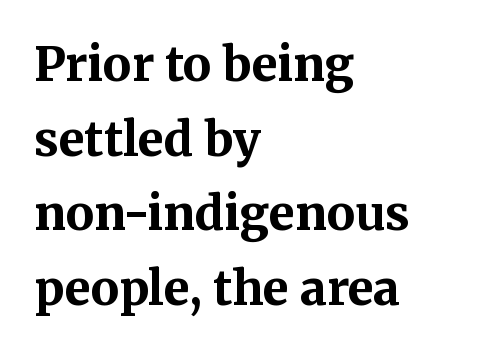
The image shows 47 px bold serif type, upright; set left-aligned, normal line spacing (1.59x), normal letter spacing, not underlined; medium stroke contrast and a medium x-height.
